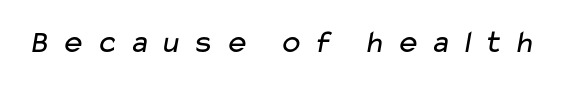
Q: Is the text bold? A: No.
Q: Is the typeface a serif or a sans-serif typeface? A: Sans-serif.
Q: Is the text underlined? A: No.
Q: Is the spacing between letters normal or unusually wide? A: Unusually wide.
Q: Width (condensed, normal, or wide)? A: Wide.
Q: Stroke contrast? A: Low.
Q: x-height? A: Medium.
Q: Monospaced? A: No.
